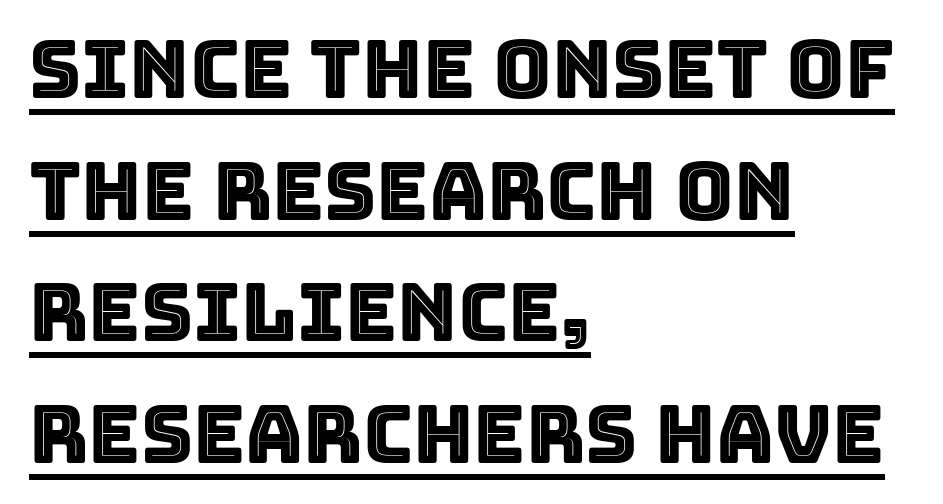
The image shows 80 px text type, upright; set left-aligned, normal line spacing (1.52x), normal letter spacing, underlined; a large x-height.
